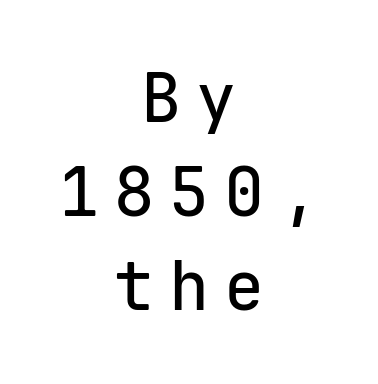
The image shows 67 px sans-serif type, upright, monospaced; set centered, normal line spacing (1.4x), unusually wide letter spacing (+0.22 em), not underlined; low stroke contrast and a medium x-height.
